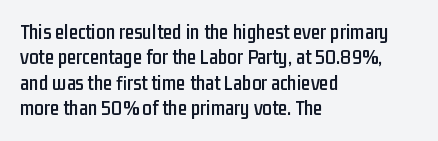
Q: Is the text italic (slanted)? A: No, it is upright.
Q: Is the text underlined? A: No.
Q: How is the paragraph aligned? A: Left-aligned.
Q: Is the spacing between letters normal or unusually wide? A: Normal.
